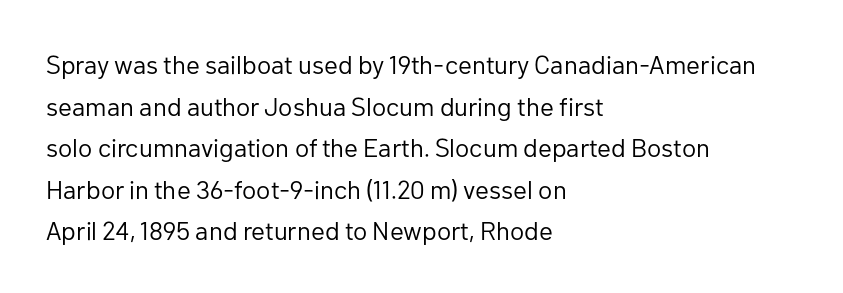
The image shows 26 px text type, upright; set left-aligned, normal line spacing (1.6x), normal letter spacing, not underlined.
